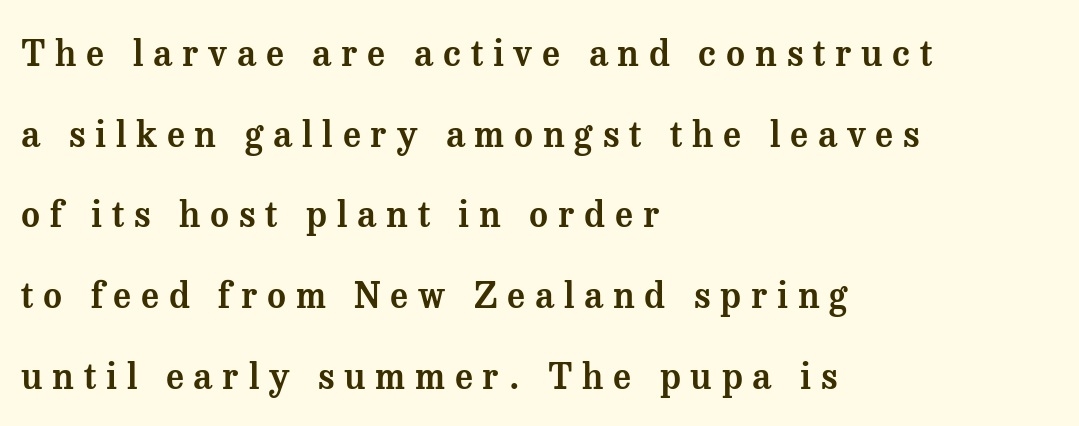
The specimen omits any rule beneath the text block's lines. Tracking here is generous; glyphs stand well apart from one another. Alignment: flush left. The rendering shows small feet on the letterforms — a serif design.
